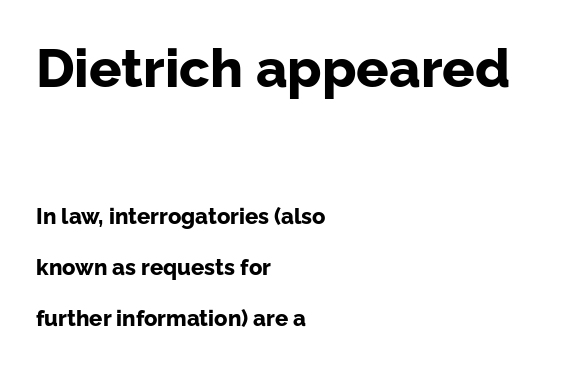
A great deal of white space separates one row of letters from the next. How are the letters spaced? Ordinarily, with no added tracking. Every letter is thick-stroked: bold, no question. Size contrast runs from large at the top to small at the bottom.
